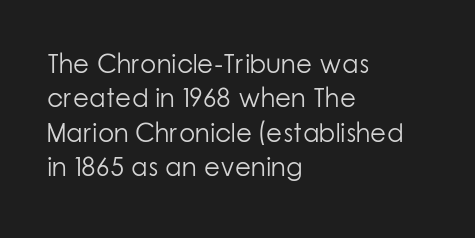
Leftover space on each line is placed entirely after the last word. Notice how the stems are strictly vertical — no italics here. The rendering uses a moderate line-height, typical for paragraphs. Underlining? Definitely not there. A light-to-regular cut is what we see here.
